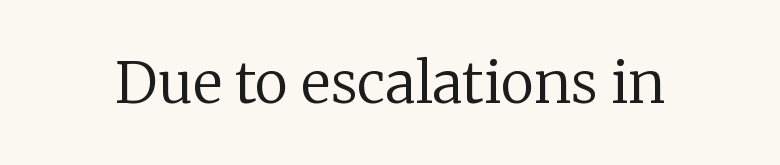
The image shows 57 px regular-weight serif type, upright; set normal letter spacing, not underlined; low stroke contrast and a medium x-height.
